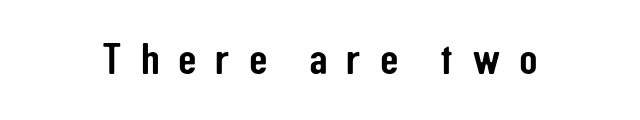
Q: Is the text italic (slanted)? A: No, it is upright.
Q: Is the typeface a serif or a sans-serif typeface? A: Sans-serif.
Q: Is the text underlined? A: No.
Q: Is the spacing between letters normal or unusually wide? A: Unusually wide.
Q: Width (condensed, normal, or wide)? A: Condensed.
Q: Stroke contrast? A: Low.
Q: x-height? A: Medium.
Q: Monospaced? A: No.
